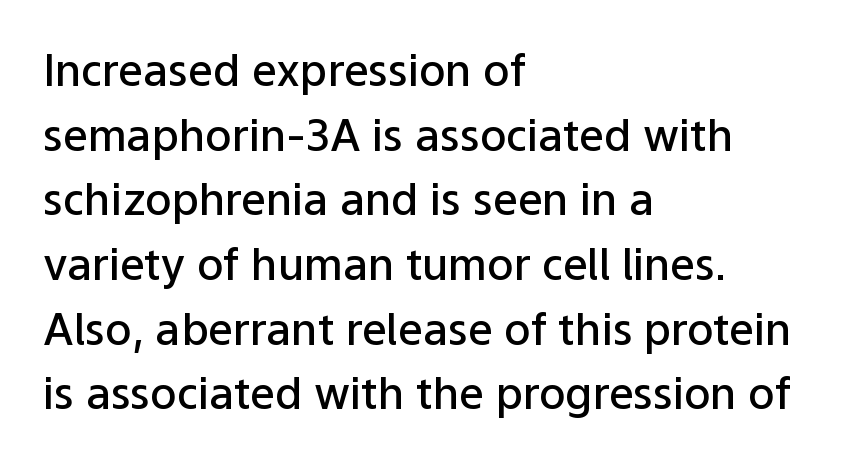
Layout note: lines flush left. Descender tails drop into unmarked territory. Normally led — the rows are evenly, conventionally spaced. Nobody touched the tracking dial on this one. Character widths vary here, with narrow letters taking less room than wide ones. Students, this is semibold: more ink than regular, less than bold.
